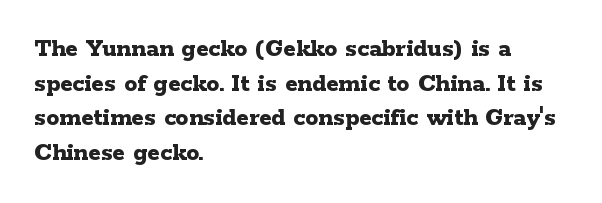
Do the letters lean? They stand straight. Standard letterfit; no display-style spreading of the glyphs. The strip under each line holds only bare page. The rendering anchors every line to the left-hand side. The glyphs have the mass of a bold cut. Quick note: interline space is typical.
